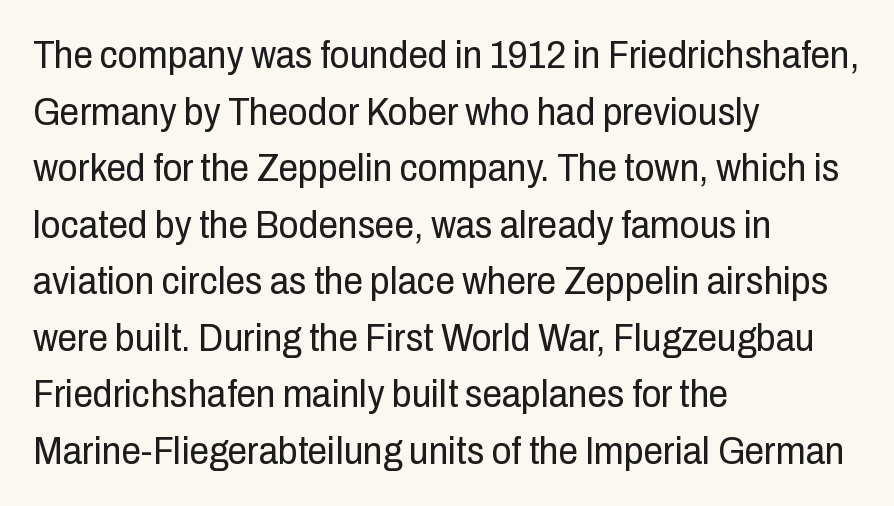
Does the copy run flush right? No — it runs flush left. This sample has the flowing, uneven cadence of proportional lettering. Check where the strokes stop: nothing finishes them off — pure sans. Bold? No — there's no thickening of the strokes.
